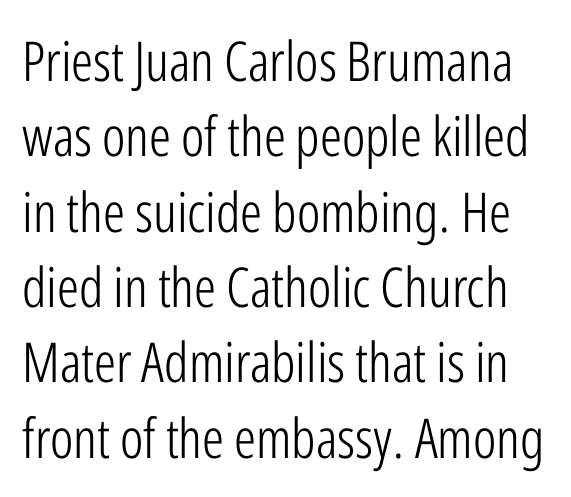
Q: Is the text bold? A: No.
Q: Is the text italic (slanted)? A: No, it is upright.
Q: Is the typeface a serif or a sans-serif typeface? A: Sans-serif.
Q: Is the text underlined? A: No.
Q: Is the spacing between letters normal or unusually wide? A: Normal.
Q: Is the spacing between lines tight, normal or loose? A: Normal.
Q: Width (condensed, normal, or wide)? A: Condensed.
Q: Stroke contrast? A: Low.
Q: x-height? A: Medium.
Q: Monospaced? A: No.
